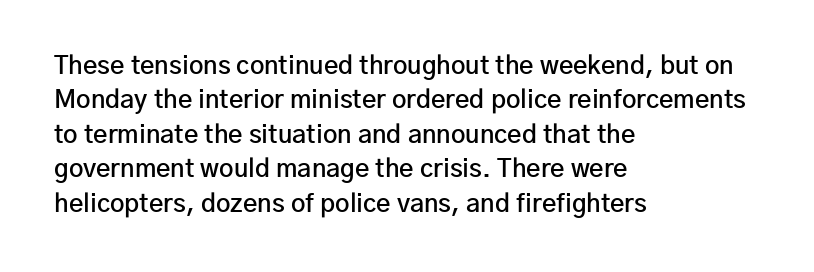
{"italic": "no", "bold": "semi", "underline": "no", "align": "left", "line_spacing": "normal", "line_spacing_ratio": 1.38, "letter_spacing": "normal", "letter_spacing_em": 0.0, "glyph_px": 25}
